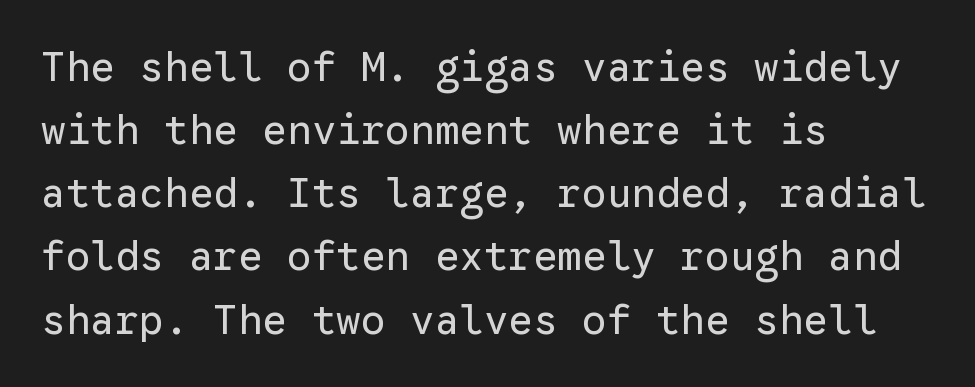
{"serif": "no", "italic": "no", "bold": "no", "weight": "regular", "width": "normal", "stroke_contrast": "low", "x_height": "medium", "monospaced": "yes", "underline": "no", "align": "left", "line_spacing": "normal", "line_spacing_ratio": 1.54, "letter_spacing": "normal", "letter_spacing_em": 0.0, "glyph_px": 41}
